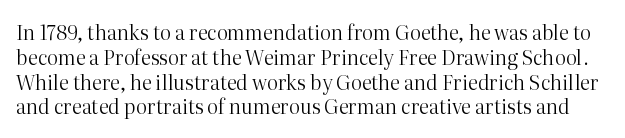
{"italic": "no", "bold": "no", "underline": "no", "line_spacing_ratio": 1.24, "letter_spacing": "normal", "letter_spacing_em": 0.0, "glyph_px": 20}
